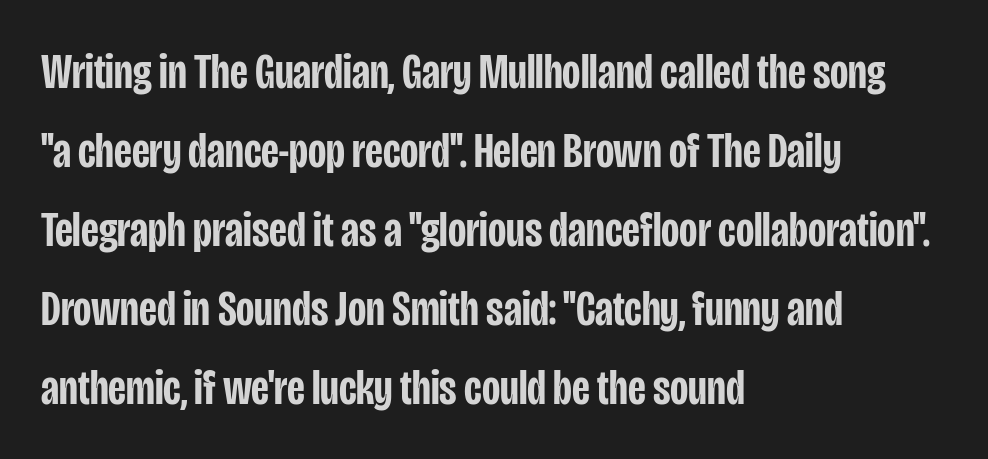
The image shows 50 px semibold, condensed sans-serif type, upright; set left-aligned, normal line spacing (1.58x), normal letter spacing, not underlined; low stroke contrast and a large x-height.
